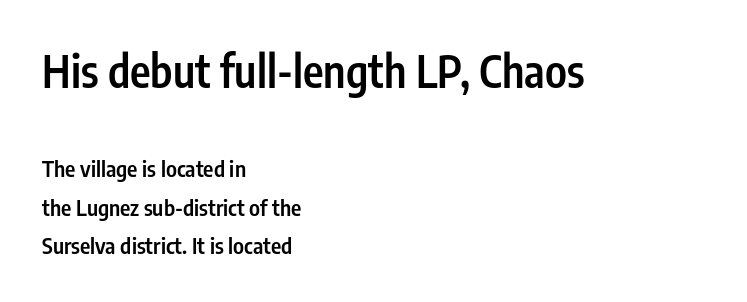
Q: Is the text bold? A: Semi-bold.
Q: Is the text italic (slanted)? A: No, it is upright.
Q: Is the typeface a serif or a sans-serif typeface? A: Sans-serif.
Q: Is the text underlined? A: No.
Q: How is the paragraph aligned? A: Left-aligned.
Q: Is the spacing between letters normal or unusually wide? A: Normal.
Q: Which block of text is set in a larger size, the first (top) or the second (bottom)? A: The first (top) one.
Q: Width (condensed, normal, or wide)? A: Condensed.
Q: Stroke contrast? A: Low.
Q: x-height? A: Medium.
Q: Monospaced? A: No.
